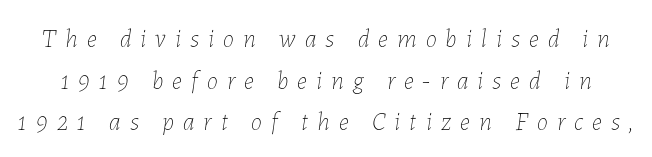
Q: Is the text bold? A: No.
Q: Is the text italic (slanted)? A: Yes, it leans right by about 7 degrees.
Q: Is the text underlined? A: No.
Q: Is the spacing between letters normal or unusually wide? A: Unusually wide.
Q: Is the spacing between lines tight, normal or loose? A: Normal.
